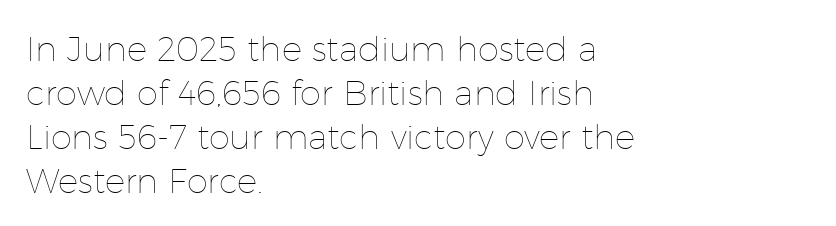
{"italic": "no", "bold": "no", "weight": "thin", "width": "normal", "stroke_contrast": "low", "x_height": "medium", "monospaced": "no", "underline": "no", "align": "left", "line_spacing": "normal", "line_spacing_ratio": 1.29, "letter_spacing": "normal", "letter_spacing_em": 0.0, "glyph_px": 34}
